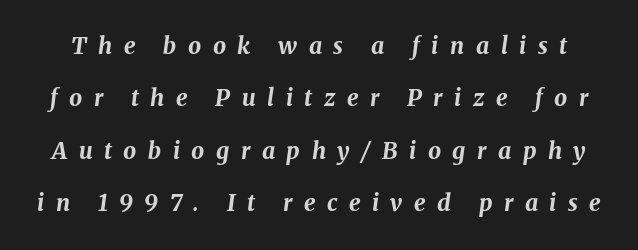
{"italic": "yes", "lean": "right", "slant_degrees": 8, "bold": "yes", "underline": "no", "line_spacing": "loose", "line_spacing_ratio": 2.28, "letter_spacing": "wide", "letter_spacing_em": 0.5, "glyph_px": 23}
